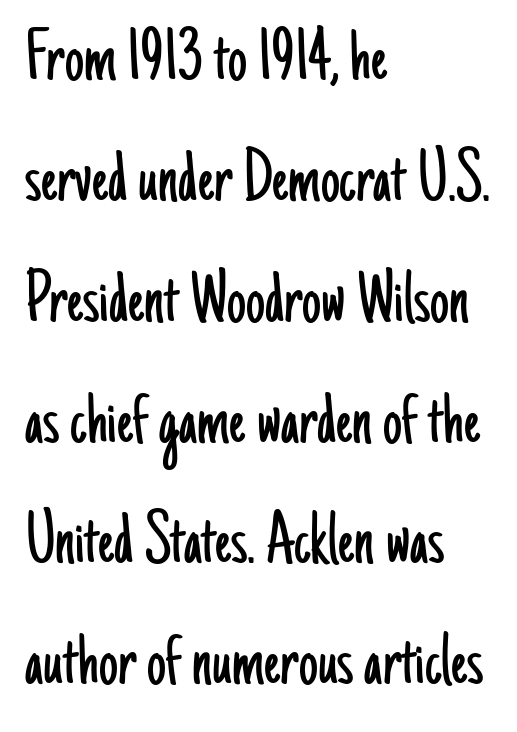
This is sans-serif lettering, the kind often seen on screens and signage. Weight class: somewhere from thin through regular. A typesetter would mark this as roman, not italic. Underline: absent. The face used here is proportionally spaced, like ordinary book or web type. Caption: multi-line text, flush left, ragged right.
